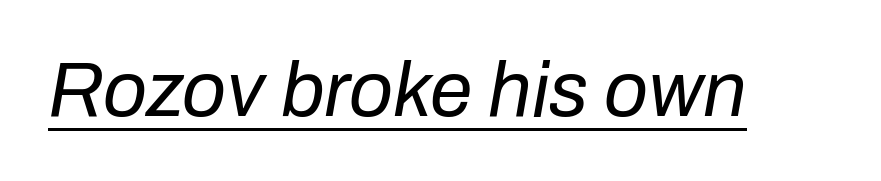
The string is rendered with underlining switched on. Caption: standard tracking, unaltered. The strokes carry an ordinary text weight at most. Think of a printed novel: that variable character pitch is what you see here.
